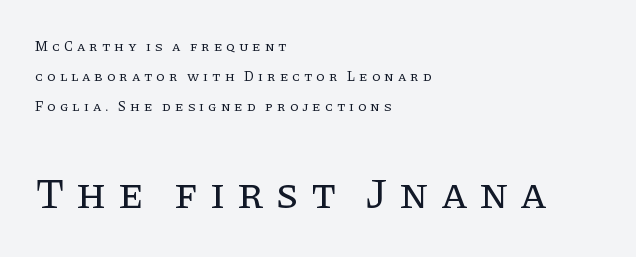
{"serif": "yes", "italic": "no", "bold": "no", "weight": "regular", "width": "normal", "stroke_contrast": "low", "x_height": "large", "monospaced": "no", "underline": "no", "align": "left", "line_spacing": "loose", "line_spacing_ratio": 2.15, "letter_spacing": "wide", "letter_spacing_em": 0.27, "larger_block": "second", "size_ratio": 3.07, "glyph_px": 43}
